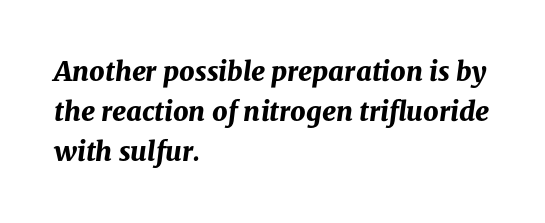
Q: Is the text bold? A: Yes.
Q: Is the text italic (slanted)? A: Yes, it leans right by about 8 degrees.
Q: Is the text underlined? A: No.
Q: How is the paragraph aligned? A: Left-aligned.
Q: Is the spacing between letters normal or unusually wide? A: Normal.
Q: Is the spacing between lines tight, normal or loose? A: Normal.
